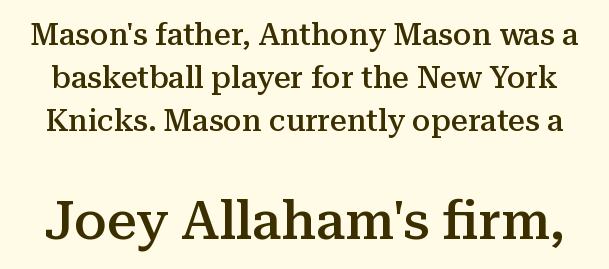
Q: Is the text bold? A: Semi-bold.
Q: Is the text italic (slanted)? A: No, it is upright.
Q: Is the typeface a serif or a sans-serif typeface? A: Serif.
Q: Is the text underlined? A: No.
Q: Is the spacing between letters normal or unusually wide? A: Normal.
Q: Is the spacing between lines tight, normal or loose? A: Normal.
Q: Which block of text is set in a larger size, the first (top) or the second (bottom)? A: The second (bottom) one.
Q: Width (condensed, normal, or wide)? A: Normal.
Q: Stroke contrast? A: Medium.
Q: x-height? A: Medium.
Q: Monospaced? A: No.
